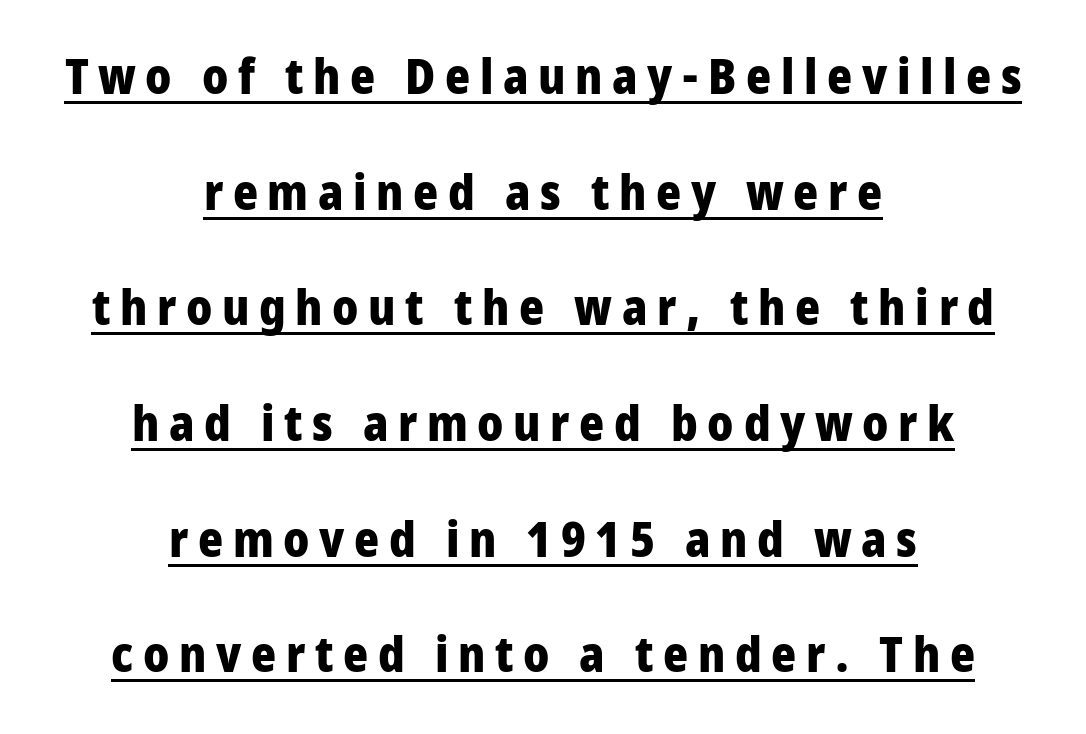
{"serif": "no", "italic": "no", "bold": "yes", "weight": "heavy", "width": "condensed", "stroke_contrast": "low", "x_height": "large", "monospaced": "no", "underline": "yes", "align": "center", "line_spacing": "loose", "line_spacing_ratio": 2.41, "letter_spacing": "wide", "letter_spacing_em": 0.2, "glyph_px": 48}
